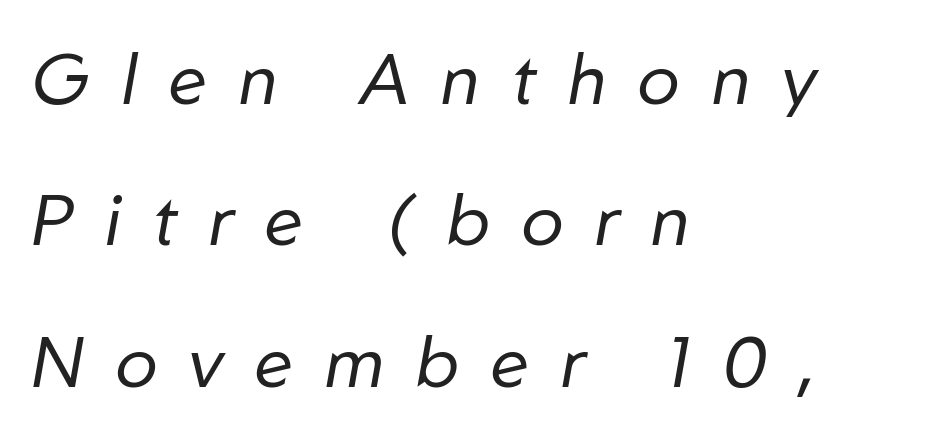
Q: Is the text bold? A: No.
Q: Is the text italic (slanted)? A: Yes, it leans right by about 10 degrees.
Q: Is the text underlined? A: No.
Q: How is the paragraph aligned? A: Left-aligned.
Q: Is the spacing between letters normal or unusually wide? A: Unusually wide.
Q: Is the spacing between lines tight, normal or loose? A: Loose.
Q: Width (condensed, normal, or wide)? A: Normal.
Q: Stroke contrast? A: Low.
Q: x-height? A: Medium.
Q: Monospaced? A: No.
